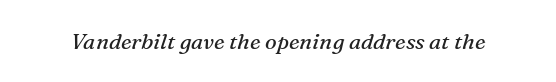
The characters are drawn with everyday or finer stroke widths. You could call the tracking neutral — neither tight nor loose. Descender tails drop into unmarked territory. The axis of the letterforms is tilted away from vertical.
